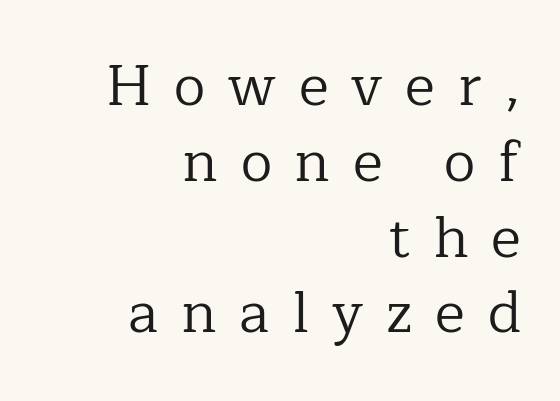
{"serif": "yes", "italic": "no", "bold": "no", "weight": "regular", "width": "normal", "stroke_contrast": "low", "x_height": "medium", "monospaced": "no", "underline": "no", "align": "right", "line_spacing": "normal", "line_spacing_ratio": 1.33, "letter_spacing": "wide", "letter_spacing_em": 0.4, "glyph_px": 57}
